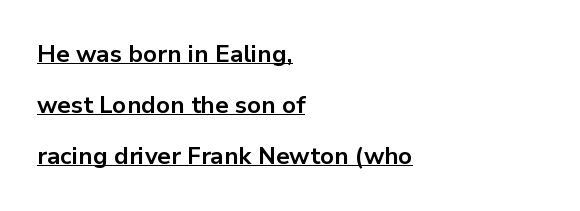
Q: Is the text bold? A: Yes.
Q: Is the text italic (slanted)? A: No, it is upright.
Q: Is the text underlined? A: Yes.
Q: How is the paragraph aligned? A: Left-aligned.
Q: Is the spacing between letters normal or unusually wide? A: Normal.
Q: Is the spacing between lines tight, normal or loose? A: Loose.
